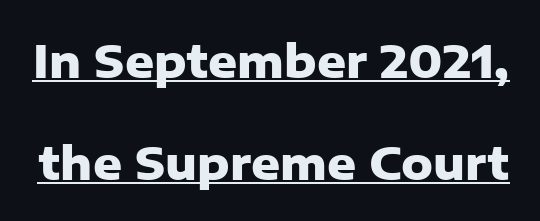
{"serif": "no", "italic": "no", "bold": "yes", "weight": "heavy", "width": "normal", "stroke_contrast": "low", "x_height": "medium", "monospaced": "no", "underline": "yes", "line_spacing": "loose", "line_spacing_ratio": 2.26, "letter_spacing": "normal", "letter_spacing_em": 0.0, "glyph_px": 45}
